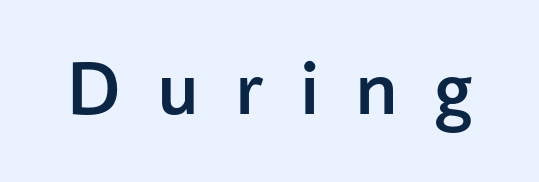
Q: Is the text bold? A: Yes.
Q: Is the text italic (slanted)? A: No, it is upright.
Q: Is the typeface a serif or a sans-serif typeface? A: Sans-serif.
Q: Is the text underlined? A: No.
Q: Is the spacing between letters normal or unusually wide? A: Unusually wide.
Q: Width (condensed, normal, or wide)? A: Normal.
Q: Stroke contrast? A: Low.
Q: x-height? A: Medium.
Q: Monospaced? A: No.
